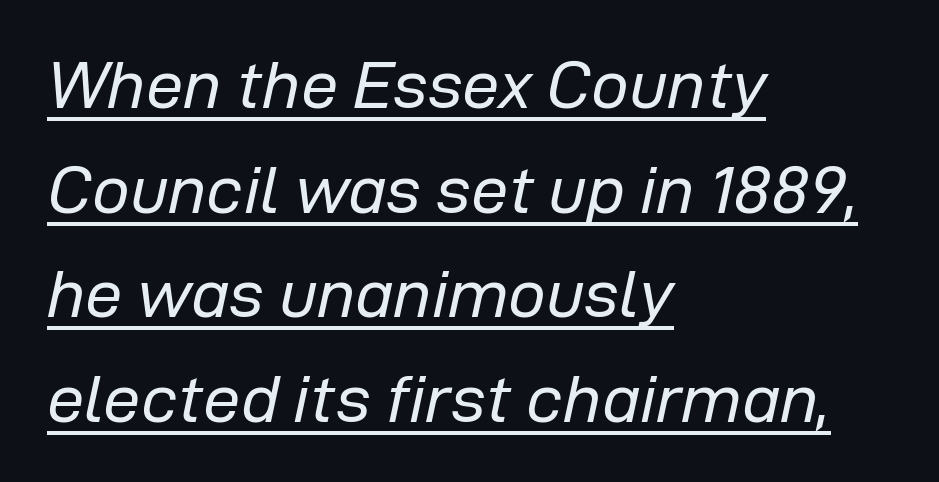
Stems here are at most as thick as an everyday book face. Words appear dense and cohesive because spacing is normal. Rows of type keep a routine distance in the vertical direction. The rendering uses natural spacing where letterforms have individual widths.
